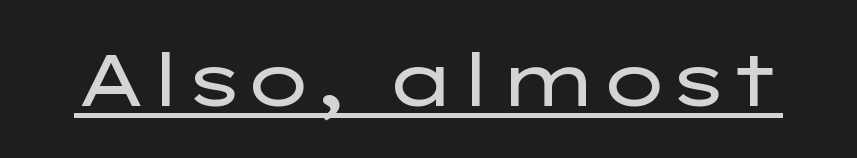
The image shows 73 px regular-weight, wide sans-serif type, upright; set normal letter spacing, underlined; low stroke contrast and a medium x-height.
